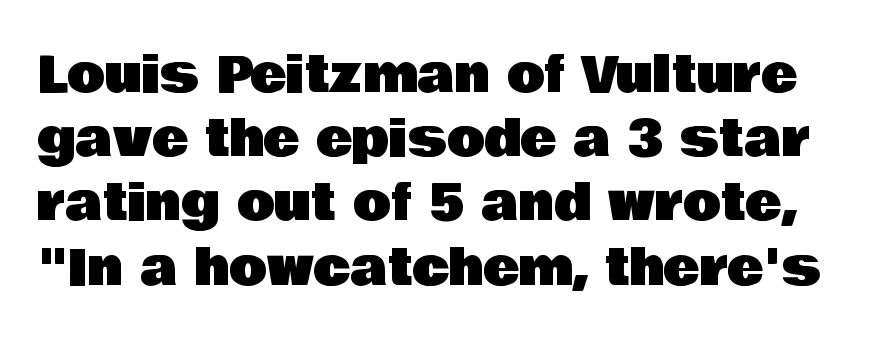
{"serif": "no", "italic": "no", "width": "normal", "stroke_contrast": "low", "x_height": "large", "monospaced": "no", "underline": "no", "line_spacing": "normal", "line_spacing_ratio": 1.31, "letter_spacing": "normal", "letter_spacing_em": 0.0, "glyph_px": 49}
